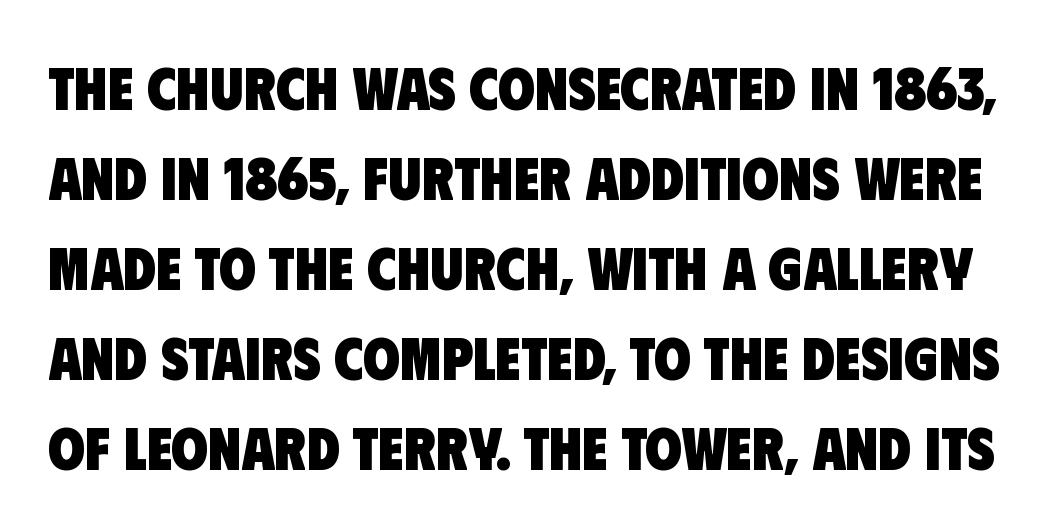
Q: Is the text bold? A: Yes.
Q: Is the typeface a serif or a sans-serif typeface? A: Sans-serif.
Q: Is the text underlined? A: No.
Q: Is the spacing between letters normal or unusually wide? A: Normal.
Q: Is the spacing between lines tight, normal or loose? A: Normal.
Q: Width (condensed, normal, or wide)? A: Condensed.
Q: Stroke contrast? A: Low.
Q: x-height? A: Large.
Q: Monospaced? A: No.
